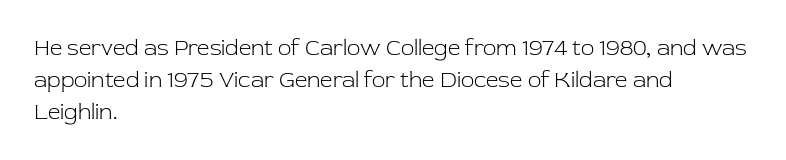
Q: Is the text bold? A: No.
Q: Is the text italic (slanted)? A: No, it is upright.
Q: Is the text underlined? A: No.
Q: How is the paragraph aligned? A: Left-aligned.
Q: Is the spacing between letters normal or unusually wide? A: Normal.
Q: Is the spacing between lines tight, normal or loose? A: Normal.
